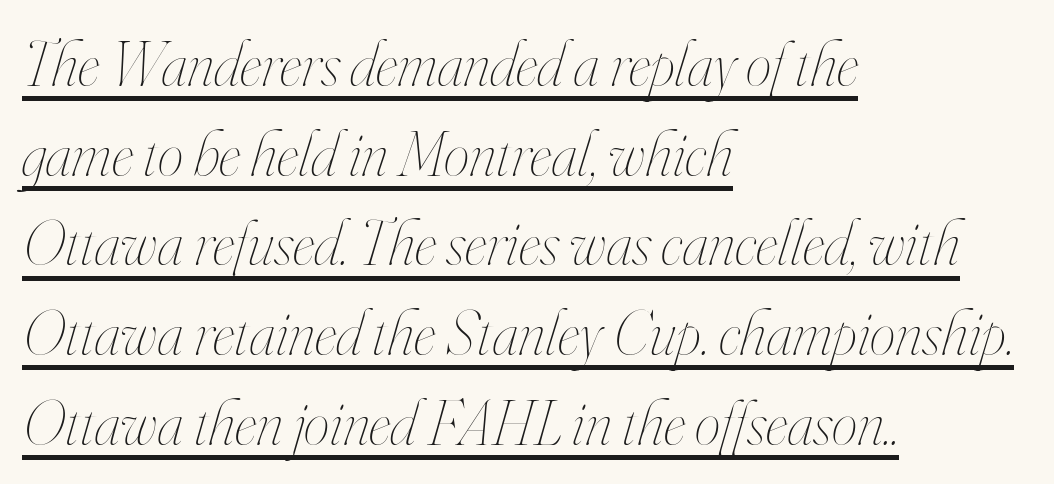
Q: Is the text bold? A: No.
Q: Is the text italic (slanted)? A: Yes, it leans right by about 16 degrees.
Q: Is the text underlined? A: Yes.
Q: How is the paragraph aligned? A: Left-aligned.
Q: Is the spacing between letters normal or unusually wide? A: Normal.
Q: Is the spacing between lines tight, normal or loose? A: Normal.
Q: Width (condensed, normal, or wide)? A: Condensed.
Q: Stroke contrast? A: High.
Q: x-height? A: Small.
Q: Monospaced? A: No.
